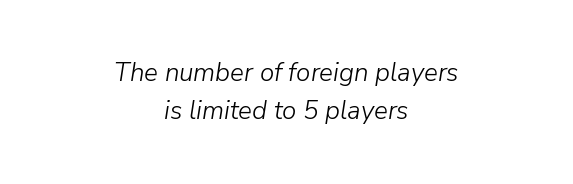
{"italic": "yes", "lean": "right", "slant_degrees": 9, "bold": "no", "underline": "no", "align": "center", "line_spacing": "normal", "line_spacing_ratio": 1.47, "letter_spacing": "normal", "letter_spacing_em": 0.0, "glyph_px": 26}
